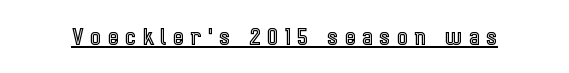
The image shows 23 px text type, upright; set unusually wide letter spacing (+0.29 em), underlined.
